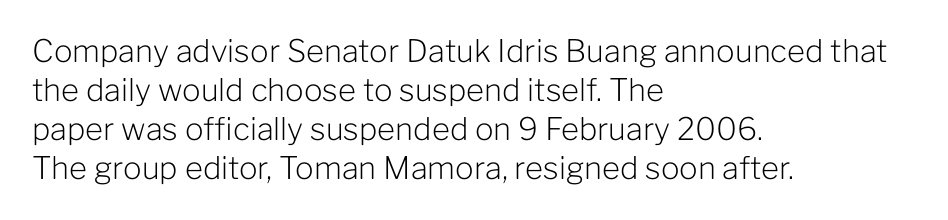
The image shows 31 px light sans-serif type, upright; set left-aligned, normal line spacing (1.26x), normal letter spacing, not underlined; low stroke contrast and a medium x-height.
